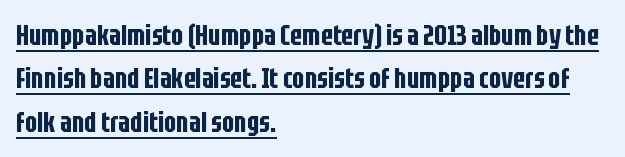
Notice how the passage keeps a crisp vertical edge on the left only. This sample uses plain, unmodified letter spacing. No feet cap the strokes, marking this as sans-serif type. Each new line begins a customary step beneath the previous one. Every word sits above its own underline.
